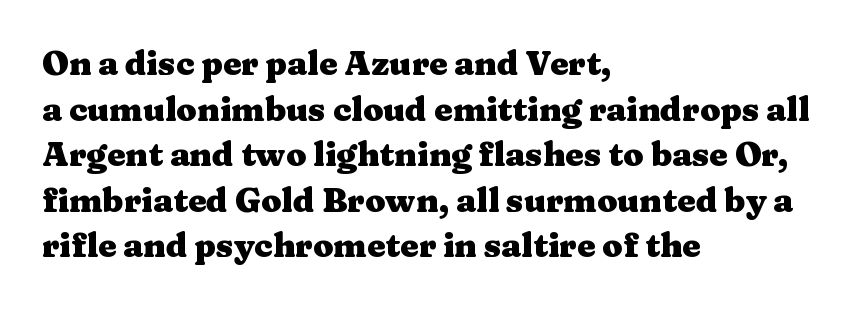
Does extra space separate the letters? No, they use regular spacing. Short and long lines alike share a common starting point at left. Letters rest on an invisible, unmarked baseline. On the weight axis this lands at bold, roughly 700. The letters advance in unequal steps, a hallmark of proportional type. The designer left line spacing at the default.
